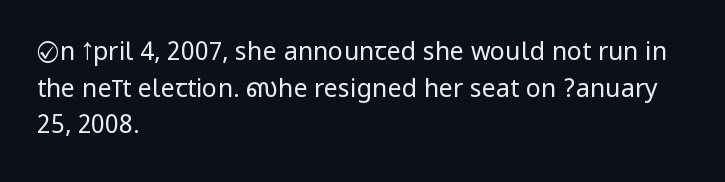
{"italic": "no", "bold": "no", "underline": "no", "align": "left", "line_spacing": "normal", "line_spacing_ratio": 1.47, "letter_spacing": "normal", "letter_spacing_em": 0.0, "glyph_px": 25}
